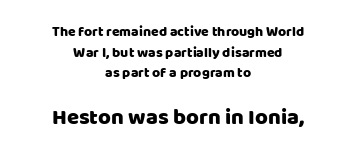
{"italic": "no", "underline": "no", "align": "center", "line_spacing": "normal", "line_spacing_ratio": 1.47, "letter_spacing": "normal", "letter_spacing_em": 0.0, "larger_block": "second", "size_ratio": 1.57, "glyph_px": 22}
